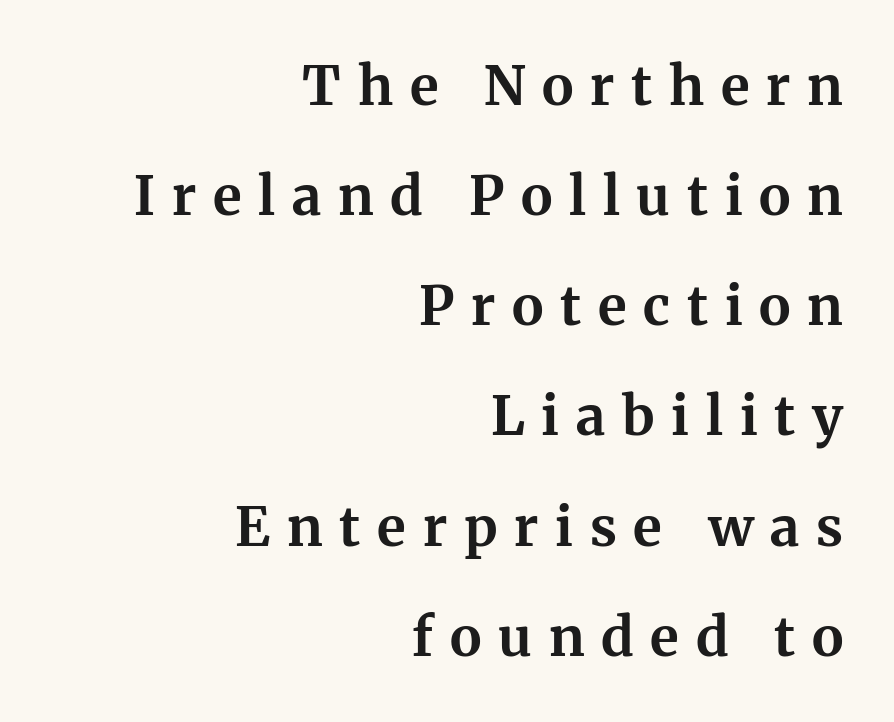
Emphasis by weight is at full strength: bold. A typesetter would label this face a serif. Layout note: lines flush right. Proportional: the letters do not fall into vertical columns. Short note: letters widely spaced. Ordinary non-slanted type is in use.
